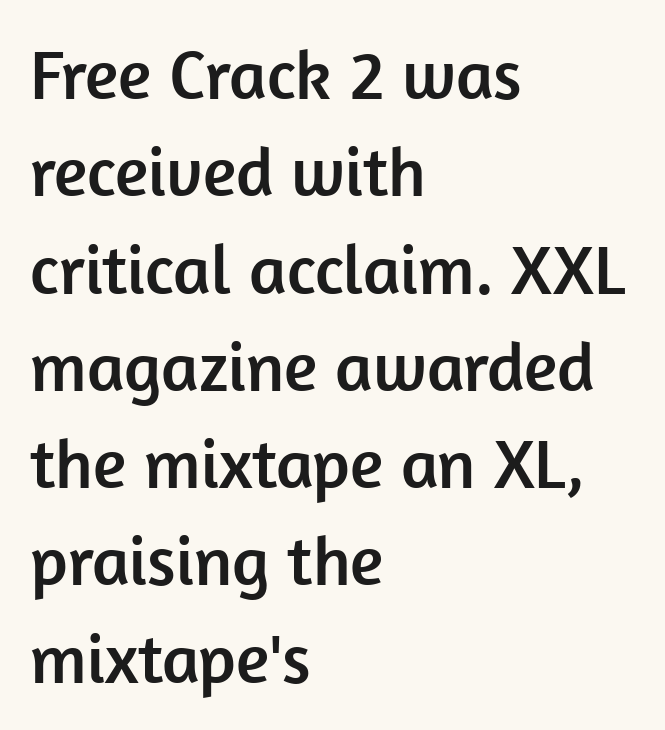
The image shows 70 px sans-serif type, upright; set left-aligned, normal line spacing (1.39x), normal letter spacing, not underlined; low stroke contrast and a medium x-height.
